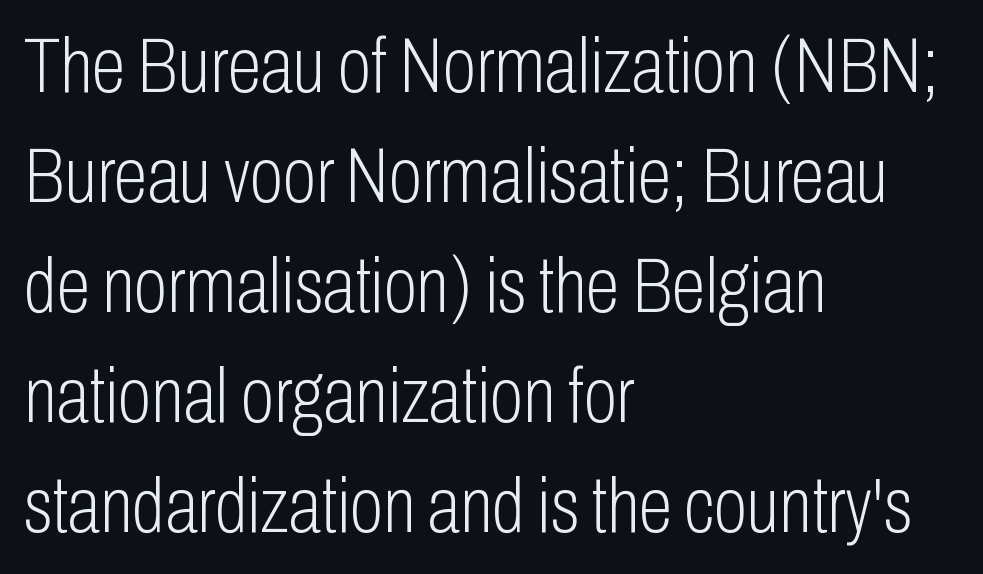
Q: Is the text bold? A: No.
Q: Is the text italic (slanted)? A: No, it is upright.
Q: Is the typeface a serif or a sans-serif typeface? A: Sans-serif.
Q: Is the text underlined? A: No.
Q: How is the paragraph aligned? A: Left-aligned.
Q: Is the spacing between letters normal or unusually wide? A: Normal.
Q: Is the spacing between lines tight, normal or loose? A: Normal.
Q: Width (condensed, normal, or wide)? A: Condensed.
Q: Stroke contrast? A: Low.
Q: x-height? A: Medium.
Q: Monospaced? A: No.
